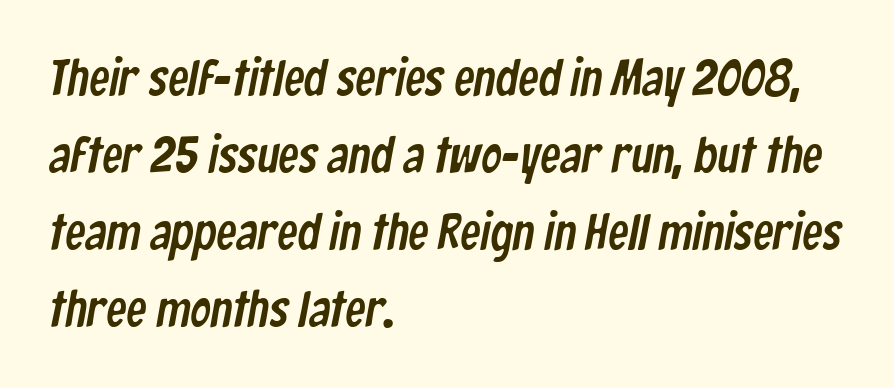
The horizontal fit of the characters is conventional and even. This is sans-serif lettering, the kind often seen on screens and signage. Looks like regular typesetting: each glyph gets only the width it needs. The lines sit at an ordinary, default distance from one another. Each line starts at the same left margin while the right side varies.
